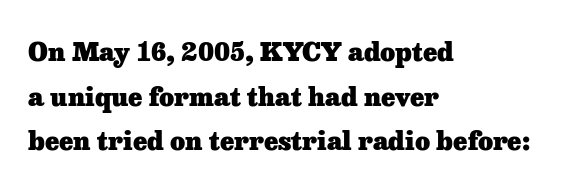
{"italic": "no", "bold": "yes", "underline": "no", "align": "left", "line_spacing_ratio": 1.72, "letter_spacing": "normal", "letter_spacing_em": 0.0, "glyph_px": 26}
